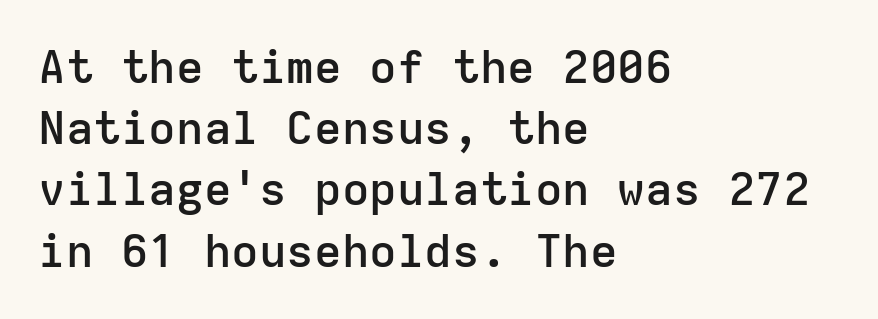
{"serif": "no", "italic": "no", "bold": "semi", "weight": "semibold", "width": "normal", "stroke_contrast": "low", "x_height": "medium", "monospaced": "yes", "underline": "no", "align": "left", "line_spacing": "normal", "line_spacing_ratio": 1.33, "letter_spacing": "normal", "letter_spacing_em": 0.0, "glyph_px": 46}
